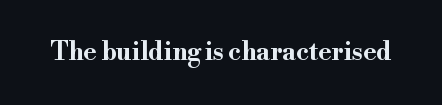
The image shows 25 px bold type, upright; set normal letter spacing, not underlined.
